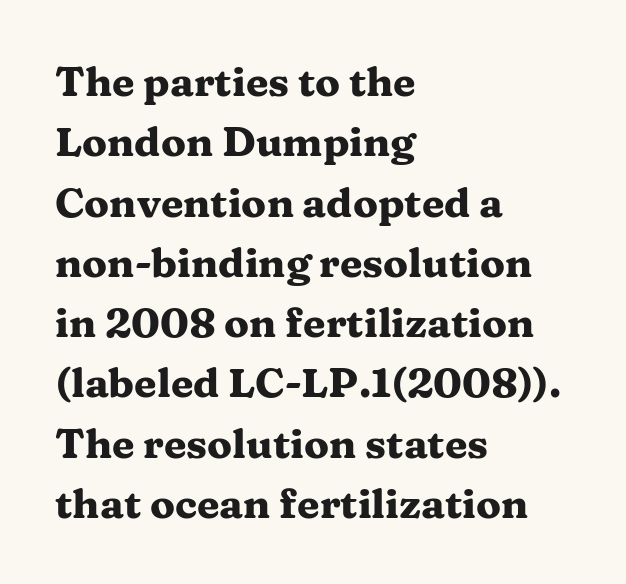
Q: Is the text bold? A: Yes.
Q: Is the text italic (slanted)? A: No, it is upright.
Q: Is the typeface a serif or a sans-serif typeface? A: Serif.
Q: Is the text underlined? A: No.
Q: How is the paragraph aligned? A: Left-aligned.
Q: Is the spacing between letters normal or unusually wide? A: Normal.
Q: Is the spacing between lines tight, normal or loose? A: Normal.
Q: Width (condensed, normal, or wide)? A: Wide.
Q: Stroke contrast? A: Medium.
Q: x-height? A: Medium.
Q: Monospaced? A: No.
